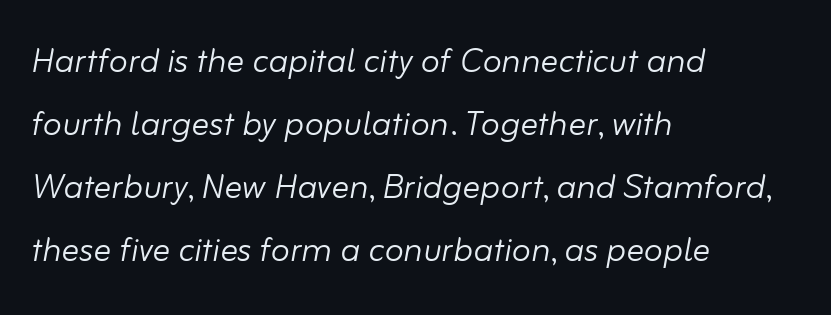
{"italic": "yes", "lean": "right", "slant_degrees": 10, "bold": "no", "weight": "light", "width": "normal", "stroke_contrast": "low", "x_height": "small", "monospaced": "no", "underline": "no", "align": "left", "line_spacing": "normal", "line_spacing_ratio": 1.43, "letter_spacing": "normal", "letter_spacing_em": 0.0, "glyph_px": 44}
